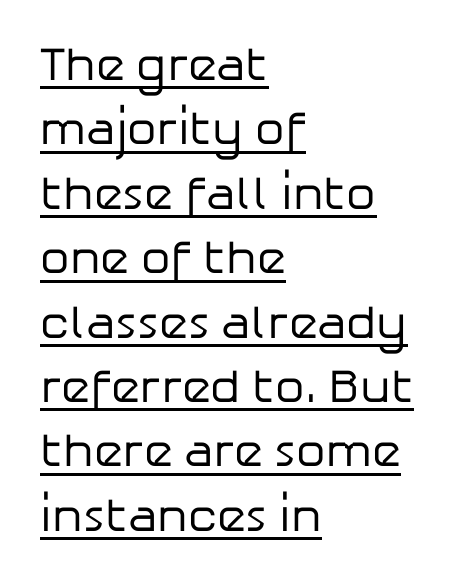
Q: Is the text bold? A: No.
Q: Is the text italic (slanted)? A: No, it is upright.
Q: Is the typeface a serif or a sans-serif typeface? A: Sans-serif.
Q: Is the text underlined? A: Yes.
Q: How is the paragraph aligned? A: Left-aligned.
Q: Is the spacing between letters normal or unusually wide? A: Normal.
Q: Is the spacing between lines tight, normal or loose? A: Normal.
Q: Width (condensed, normal, or wide)? A: Normal.
Q: Stroke contrast? A: Low.
Q: x-height? A: Medium.
Q: Monospaced? A: No.
